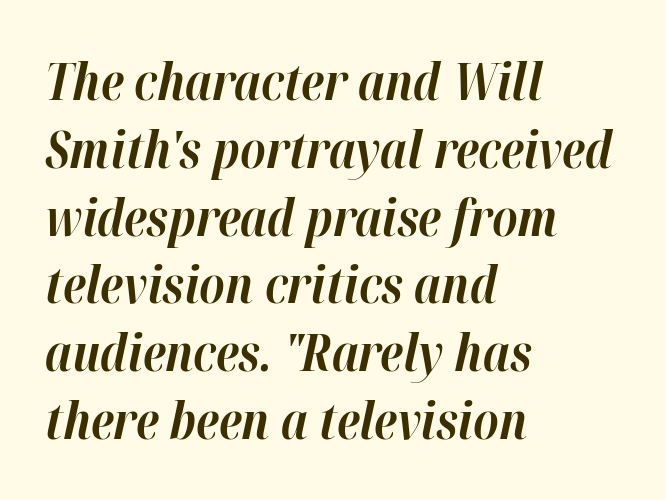
The image shows 51 px bold type, italic (leaning right); set left-aligned, normal line spacing (1.33x), normal letter spacing, not underlined; high stroke contrast and a medium x-height.
